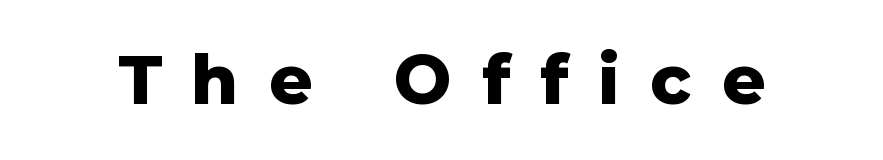
Q: Is the text bold? A: Yes.
Q: Is the text italic (slanted)? A: No, it is upright.
Q: Is the typeface a serif or a sans-serif typeface? A: Sans-serif.
Q: Is the text underlined? A: No.
Q: Is the spacing between letters normal or unusually wide? A: Unusually wide.
Q: Width (condensed, normal, or wide)? A: Normal.
Q: Stroke contrast? A: Low.
Q: x-height? A: Medium.
Q: Monospaced? A: No.
